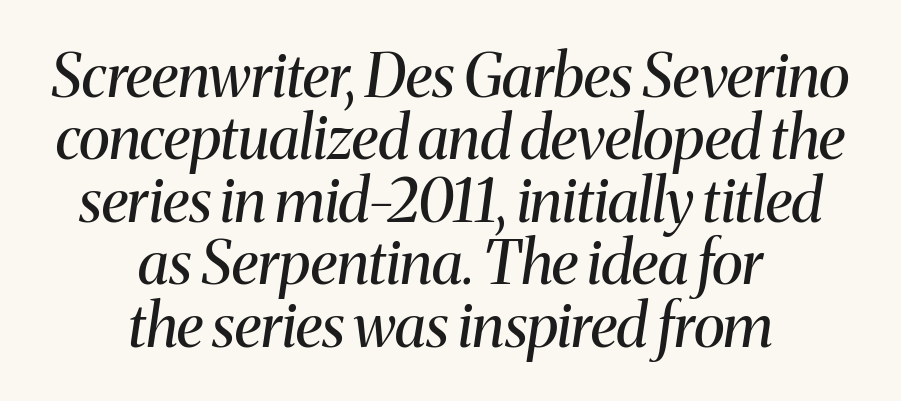
If you drew a line through each stem, it would be angled. The gap between lines stays unmarked. Heft: none added — not bold. The vertical gap from one line to the next is small.
